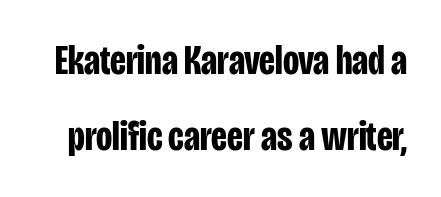
Q: Is the text bold? A: Yes.
Q: Is the text italic (slanted)? A: No, it is upright.
Q: Is the typeface a serif or a sans-serif typeface? A: Sans-serif.
Q: Is the text underlined? A: No.
Q: Is the spacing between letters normal or unusually wide? A: Normal.
Q: Width (condensed, normal, or wide)? A: Condensed.
Q: Stroke contrast? A: Low.
Q: x-height? A: Large.
Q: Monospaced? A: No.
